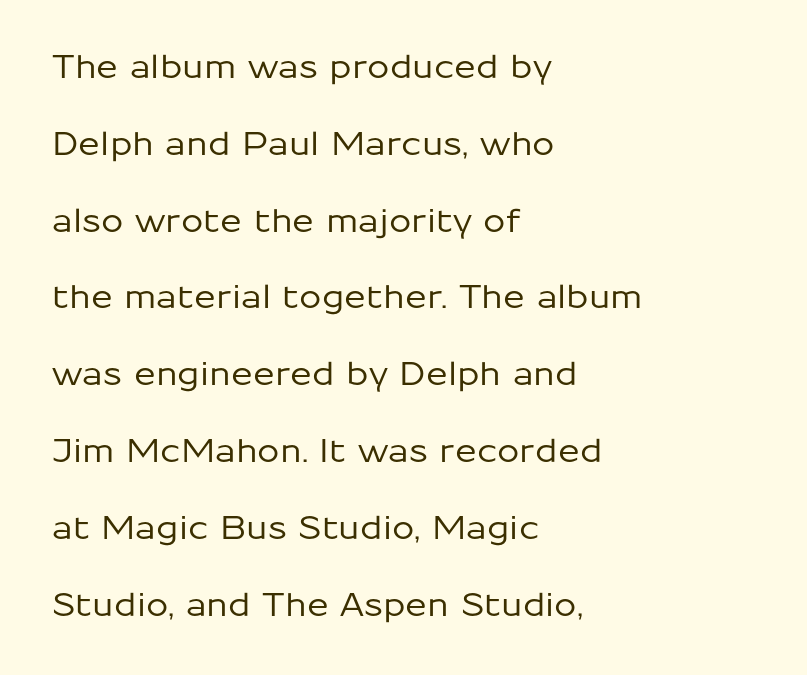
The typography opts for an upright posture over an oblique one. If you drew a ruler down the left edge, every line would touch it. Summary of vertical rhythm: relaxed, with wide interline spacing. The typeface chosen for these lines omits serifs. No extra tracking has been applied to these lines.
